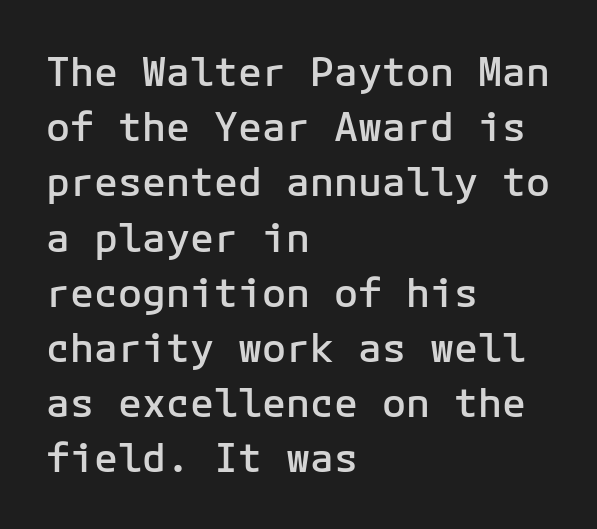
Every letter is mildly thick-stroked: semibold rather than bold. In CSS terms this would be text-align: left. A normal amount of white space separates one row of letters from the next. Does the type have serifs? No, each stem ends abruptly.
